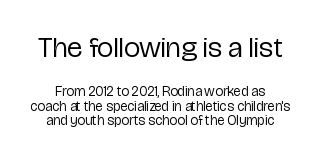
{"serif": "no", "italic": "no", "bold": "no", "weight": "regular", "width": "condensed", "stroke_contrast": "low", "x_height": "medium", "monospaced": "no", "underline": "no", "line_spacing": "tight", "line_spacing_ratio": 1.01, "letter_spacing": "normal", "letter_spacing_em": 0.0, "larger_block": "first", "size_ratio": 2.07, "glyph_px": 29}
